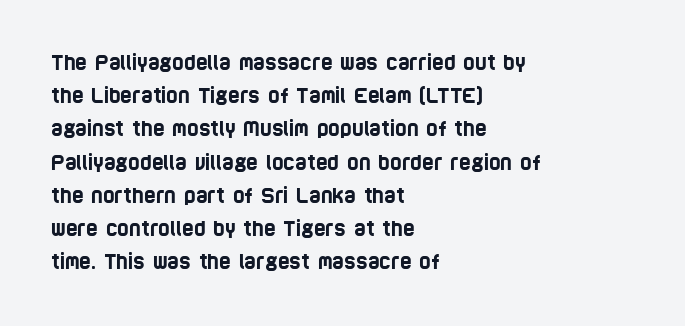
Q: Is the text underlined? A: No.
Q: How is the paragraph aligned? A: Left-aligned.
Q: Is the spacing between letters normal or unusually wide? A: Normal.
Q: Is the spacing between lines tight, normal or loose? A: Normal.
